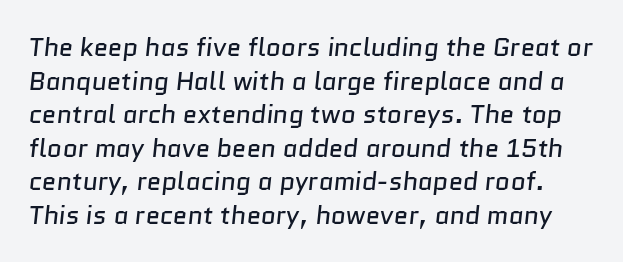
The image shows 26 px text type; set normal line spacing (1.29x), normal letter spacing, not underlined.
